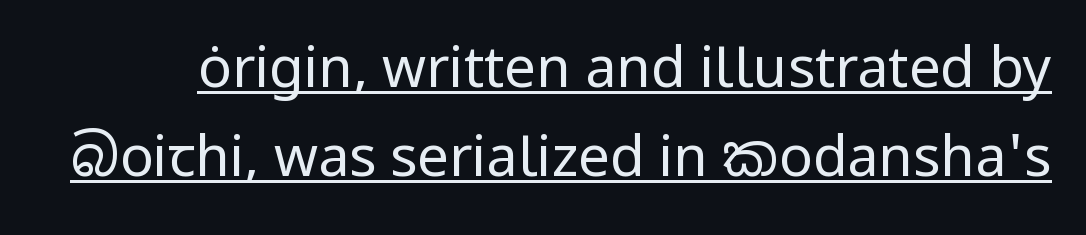
One glance says typical: line gaps are just what's usual. Does extra space separate the letters? No, they use regular spacing. A typographer would call this underscored text. Letterform terminals end flat and unadorned throughout the passage. No letter is thick-stroked: the sample isn't bold.
